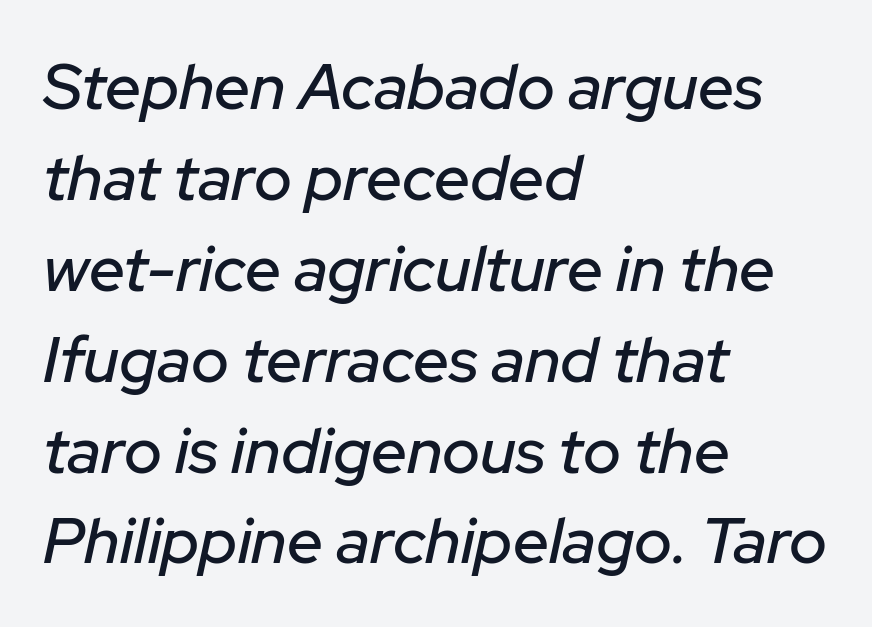
A student would call this left alignment; a typographer would say flush left, rag right. The lines sit at an ordinary, default distance from one another. The typography opts for an oblique posture over an upright one. A typesetter would call this proportional, since set widths differ per character. Rule under the text: the space is simply empty. This rendering leaves character spacing at its baseline value.
